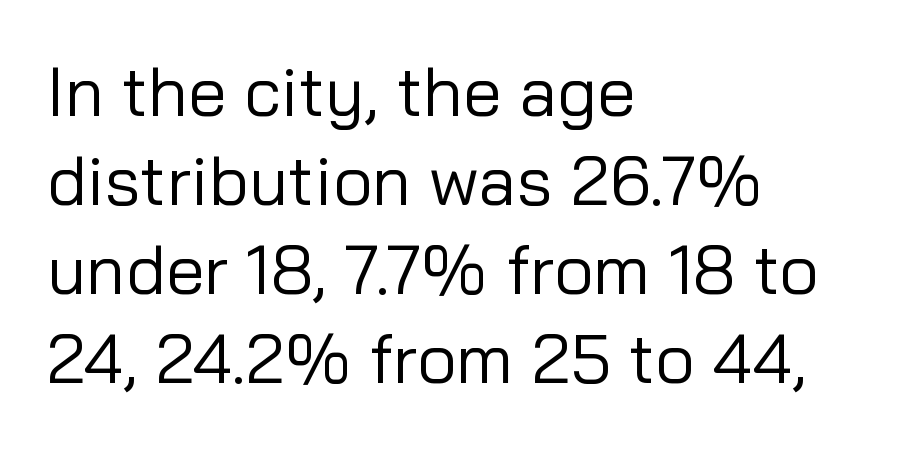
{"serif": "no", "italic": "no", "bold": "no", "weight": "regular", "width": "normal", "stroke_contrast": "low", "x_height": "medium", "monospaced": "no", "underline": "no", "align": "left", "line_spacing": "normal", "line_spacing_ratio": 1.29, "letter_spacing": "normal", "letter_spacing_em": 0.0, "glyph_px": 69}
